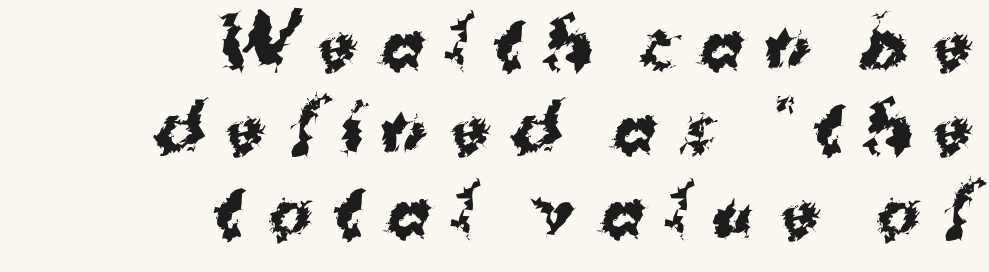
Strokes here are thick enough to call this a true bold. Observe the absence of serifs on each vertical stroke in this sample. Inter-character spacing is expanded well beyond the font's built-in metrics. The space directly below the letters is spotless. Horizontal alignment here is rightward, an uncommon choice for prose.
